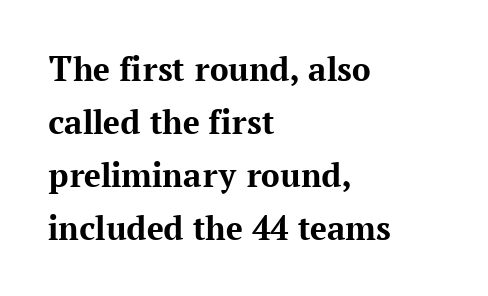
The image shows 37 px bold serif type, upright; set left-aligned, normal line spacing (1.43x), normal letter spacing, not underlined; medium stroke contrast and a medium x-height.
